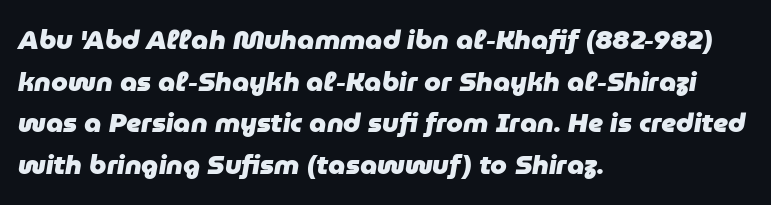
The image shows 27 px bold type, italic (leaning right); set left-aligned, normal line spacing (1.54x), normal letter spacing, not underlined.
